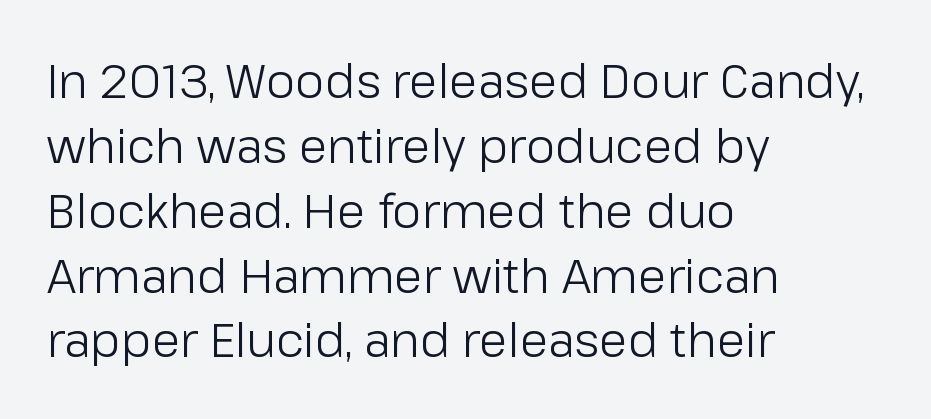
Q: Is the text bold? A: No.
Q: Is the text italic (slanted)? A: No, it is upright.
Q: Is the typeface a serif or a sans-serif typeface? A: Sans-serif.
Q: Is the text underlined? A: No.
Q: How is the paragraph aligned? A: Left-aligned.
Q: Is the spacing between letters normal or unusually wide? A: Normal.
Q: Is the spacing between lines tight, normal or loose? A: Normal.
Q: Width (condensed, normal, or wide)? A: Normal.
Q: Stroke contrast? A: Low.
Q: x-height? A: Medium.
Q: Monospaced? A: No.
